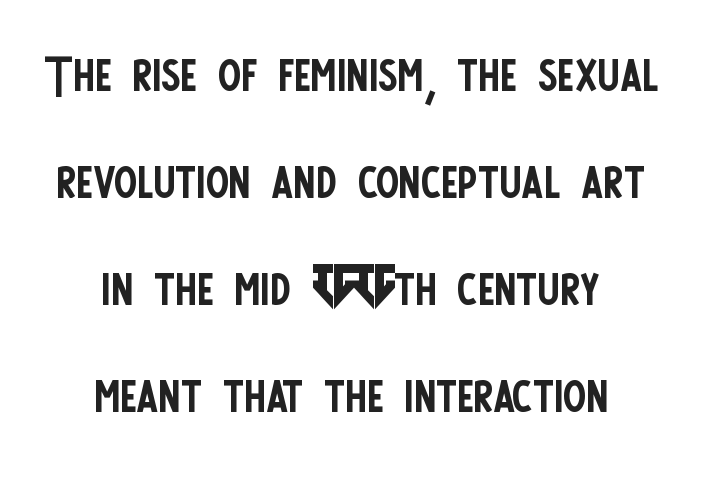
Q: Is the text bold? A: No.
Q: Is the text italic (slanted)? A: No, it is upright.
Q: Is the typeface a serif or a sans-serif typeface? A: Sans-serif.
Q: Is the text underlined? A: No.
Q: How is the paragraph aligned? A: Centered.
Q: Is the spacing between letters normal or unusually wide? A: Normal.
Q: Is the spacing between lines tight, normal or loose? A: Normal.
Q: Width (condensed, normal, or wide)? A: Condensed.
Q: Stroke contrast? A: Low.
Q: x-height? A: Large.
Q: Monospaced? A: No.
